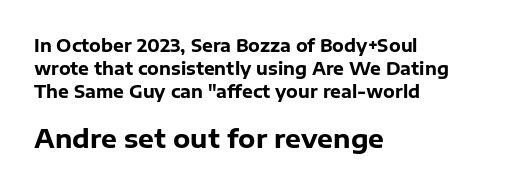
The image shows 25 px bold type, upright; set left-aligned, normal line spacing (1.34x), normal letter spacing, not underlined; the second (bottom) block is 1.47x larger.
